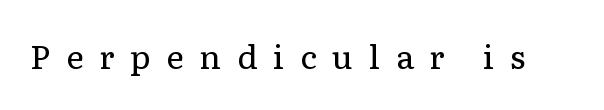
The image shows 33 px regular-weight serif type, upright; set unusually wide letter spacing (+0.48 em), not underlined; low stroke contrast and a medium x-height.
